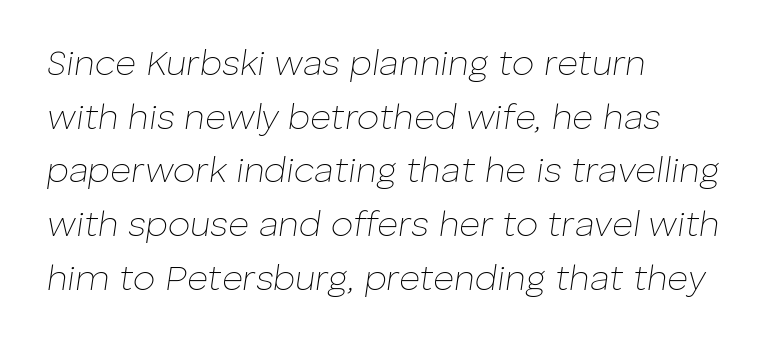
The words here are not underlined. The lettering tilts uniformly, giving the passage an italic look. Horizontal bands of white between lines are of average thickness. The font sits on the lighter half of the weight spectrum, regular included. Proportional: the letters do not fall into vertical columns.
